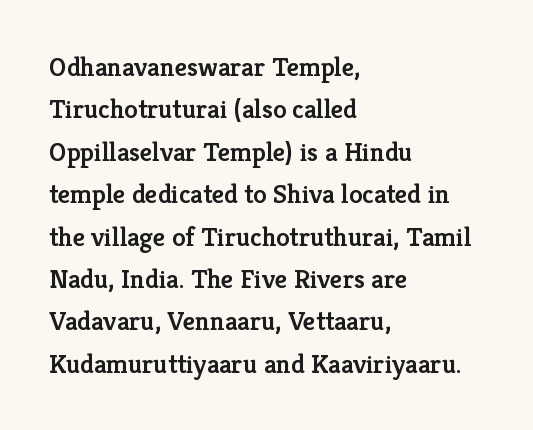
{"italic": "no", "bold": "semi", "underline": "no", "align": "left", "line_spacing": "normal", "line_spacing_ratio": 1.57, "letter_spacing": "normal", "letter_spacing_em": 0.0, "glyph_px": 27}
